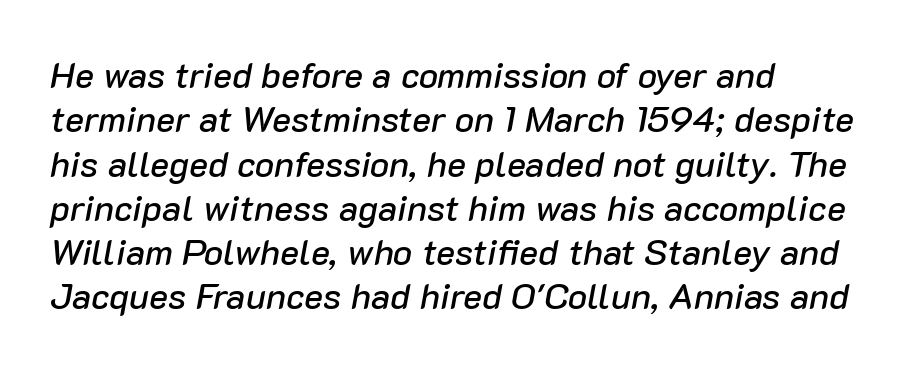
Q: Is the text italic (slanted)? A: Yes, it leans right by about 10 degrees.
Q: Is the text underlined? A: No.
Q: How is the paragraph aligned? A: Left-aligned.
Q: Is the spacing between letters normal or unusually wide? A: Normal.
Q: Width (condensed, normal, or wide)? A: Normal.
Q: Stroke contrast? A: Low.
Q: x-height? A: Medium.
Q: Monospaced? A: No.
